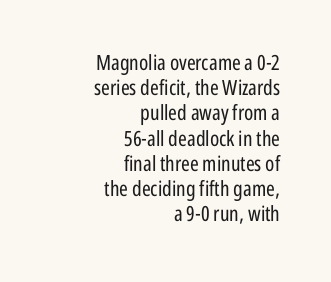
Q: Is the text bold? A: No.
Q: Is the text italic (slanted)? A: No, it is upright.
Q: Is the text underlined? A: No.
Q: How is the paragraph aligned? A: Right-aligned.
Q: Is the spacing between letters normal or unusually wide? A: Normal.
